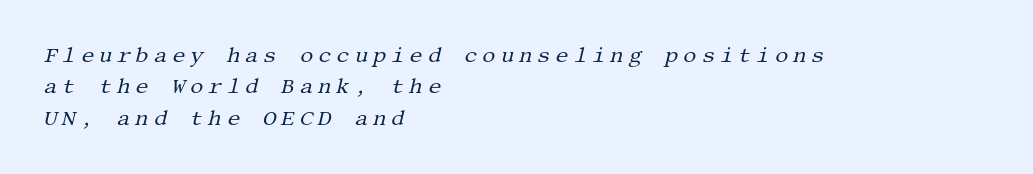
{"italic": "yes", "lean": "right", "slant_degrees": 13, "bold": "no", "underline": "no", "align": "left", "line_spacing": "normal", "line_spacing_ratio": 1.49, "letter_spacing": "wide", "letter_spacing_em": 0.23, "glyph_px": 21}
